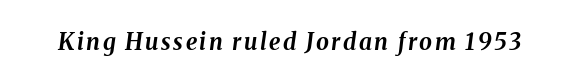
{"italic": "yes", "lean": "right", "slant_degrees": 8, "bold": "yes", "underline": "no", "glyph_px": 23}
